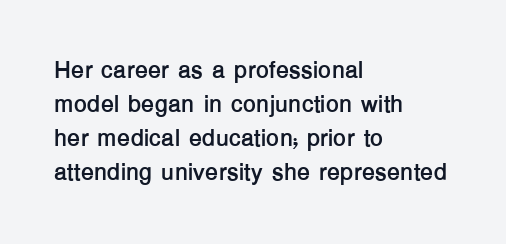
Check under the words: just untouched page. The lettering stays uniformly vertical, giving the passage a roman look. Does the weight exceed regular? Yes, all the way to bold. Leading: standard.
